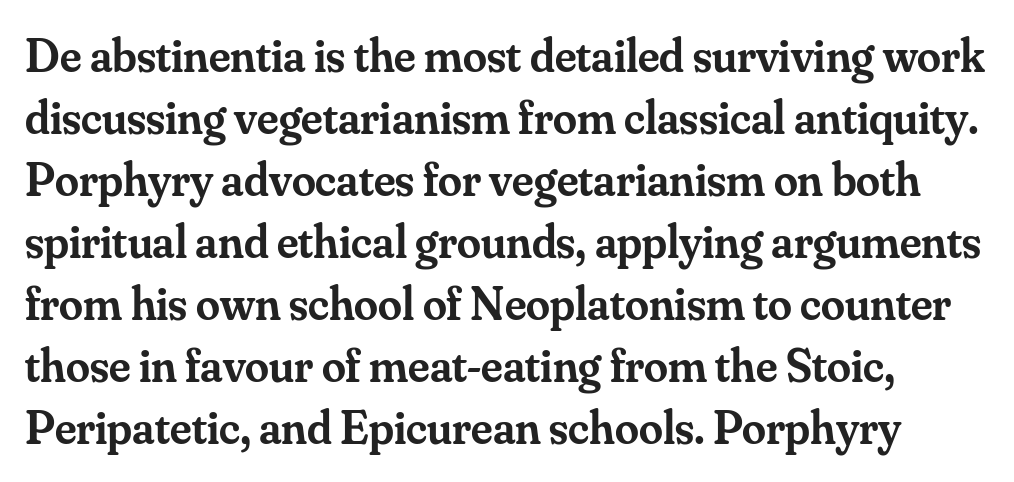
The image shows 48 px semibold serif type, upright; set normal line spacing (1.29x), normal letter spacing, not underlined; medium stroke contrast and a small x-height.
